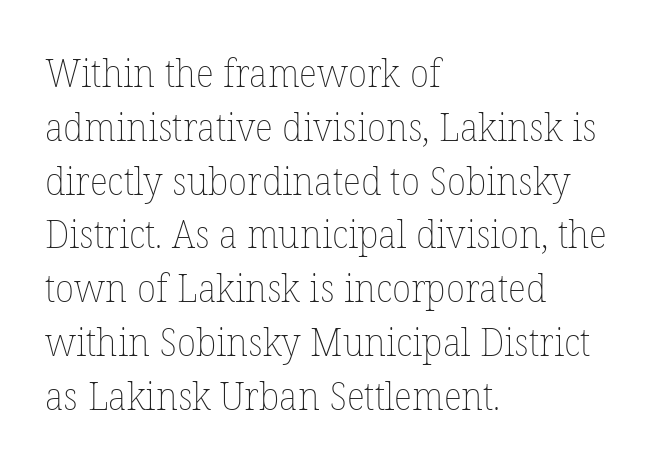
{"italic": "no", "bold": "no", "weight": "thin", "width": "normal", "stroke_contrast": "low", "x_height": "medium", "monospaced": "no", "underline": "no", "align": "left", "line_spacing": "normal", "line_spacing_ratio": 1.38, "letter_spacing": "normal", "letter_spacing_em": 0.0, "glyph_px": 39}
